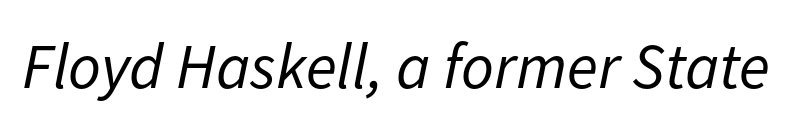
Just letters on the line, the space beneath them empty. The typography opts for an oblique posture over an upright one. The letters look calm and open, with moderate or lighter stems. Looks like regular typesetting: each glyph gets only the width it needs. The horizontal fit of the characters is conventional and even.
